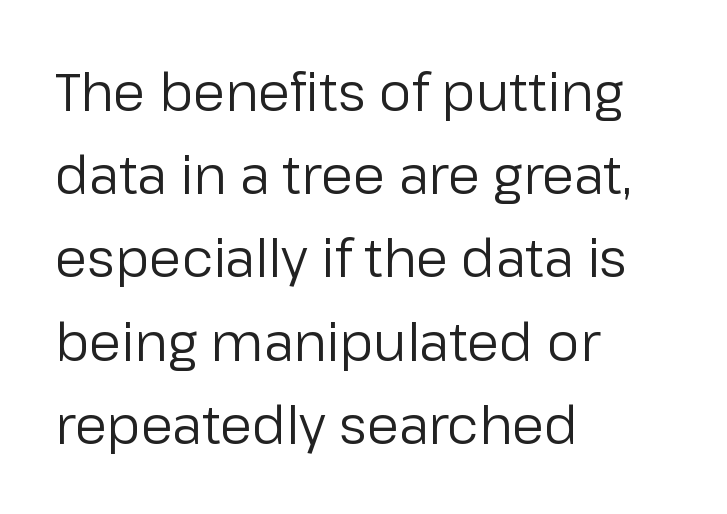
The image shows 52 px regular-weight sans-serif type, upright; set left-aligned, normal line spacing (1.6x), normal letter spacing, not underlined; low stroke contrast and a medium x-height.
